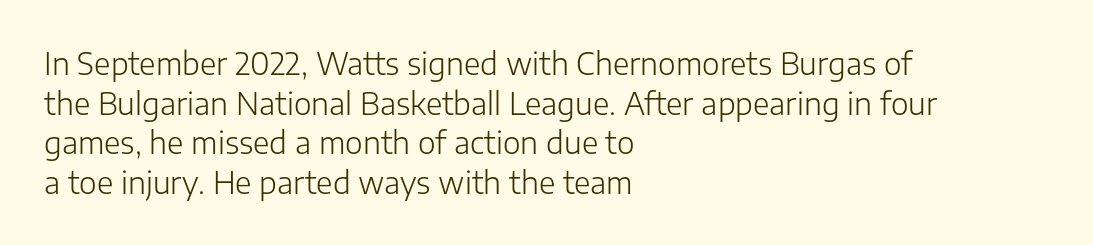
{"serif": "no", "italic": "no", "bold": "no", "weight": "light", "width": "normal", "stroke_contrast": "low", "x_height": "medium", "monospaced": "no", "underline": "no", "align": "left", "line_spacing": "normal", "line_spacing_ratio": 1.32, "letter_spacing": "normal", "letter_spacing_em": 0.0, "glyph_px": 30}
